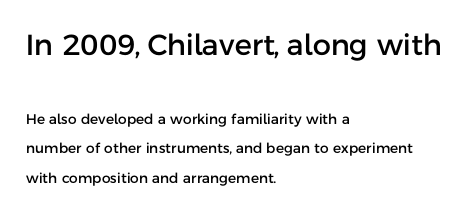
Spacing between characters is what you'd get straight out of the box. Posture: straight, roman, zero tilt. Rows of type keep a wide berth in the vertical direction. Type size steps down from the first block to the second. Check the space under the baseline: it is left empty. Proportional: the letters do not fall into vertical columns.
